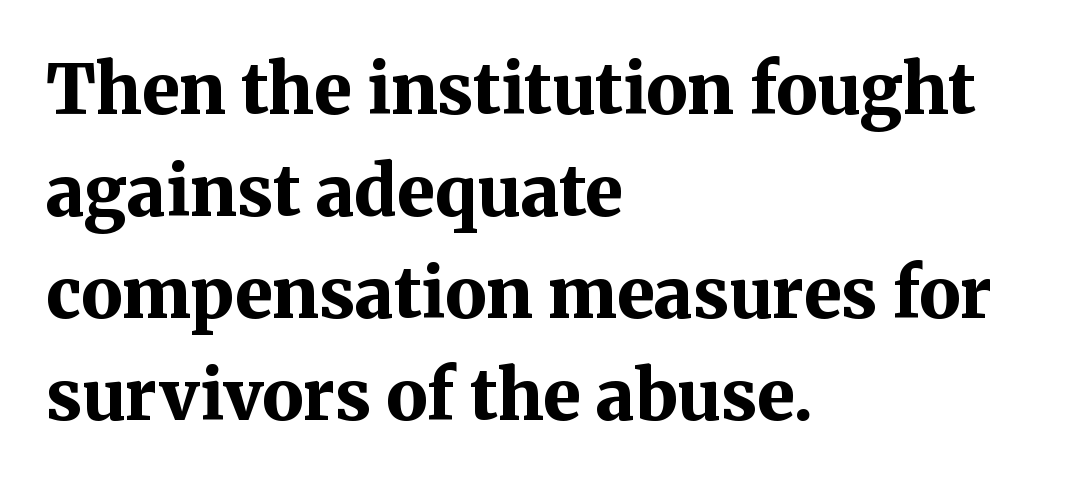
{"serif": "yes", "italic": "no", "bold": "yes", "weight": "bold", "width": "normal", "stroke_contrast": "medium", "x_height": "medium", "monospaced": "no", "underline": "no", "align": "left", "line_spacing": "normal", "line_spacing_ratio": 1.48, "letter_spacing": "normal", "letter_spacing_em": 0.0, "glyph_px": 69}
